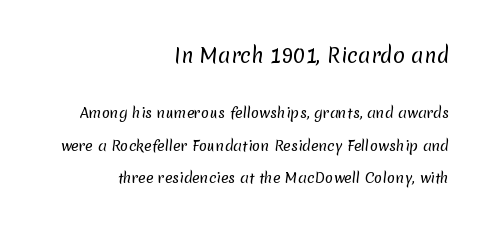
{"bold": "no", "underline": "no", "align": "right", "line_spacing": "loose", "line_spacing_ratio": 2.31, "letter_spacing": "normal", "letter_spacing_em": 0.0, "larger_block": "first", "size_ratio": 1.43, "glyph_px": 20}
